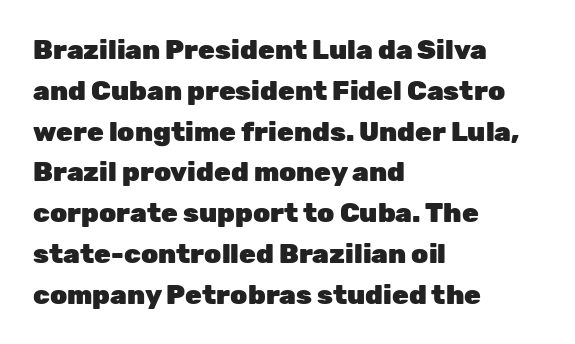
The image shows 27 px bold type, upright; set left-aligned, normal line spacing (1.51x), normal letter spacing, not underlined.
